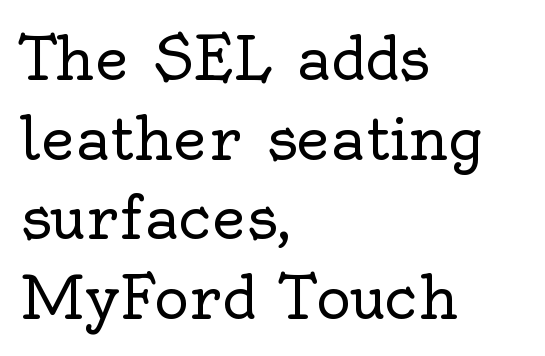
Q: Is the text bold? A: No.
Q: Is the text italic (slanted)? A: No, it is upright.
Q: Is the typeface a serif or a sans-serif typeface? A: Serif.
Q: Is the text underlined? A: No.
Q: How is the paragraph aligned? A: Left-aligned.
Q: Is the spacing between letters normal or unusually wide? A: Normal.
Q: Is the spacing between lines tight, normal or loose? A: Normal.
Q: Width (condensed, normal, or wide)? A: Normal.
Q: x-height? A: Small.
Q: Monospaced? A: No.
